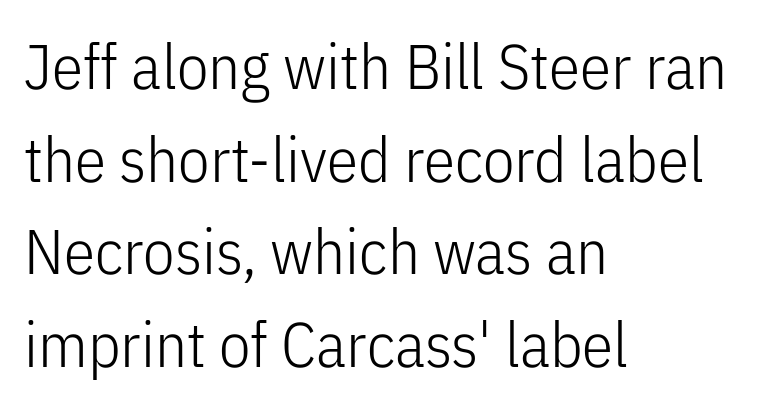
The passage shown has conventional tracking throughout. The rows are spaced the way most documents space them. Is the stroke heavy? The answer is a plain regular-or-lighter. Horizontally, the lines are justified to the leading edge only.
